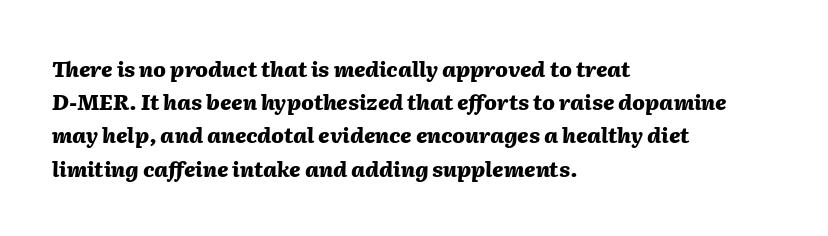
{"italic": "yes", "lean": "right", "slant_degrees": 2, "bold": "yes", "underline": "no", "align": "left", "line_spacing": "normal", "line_spacing_ratio": 1.58, "letter_spacing": "normal", "letter_spacing_em": 0.0, "glyph_px": 21}
